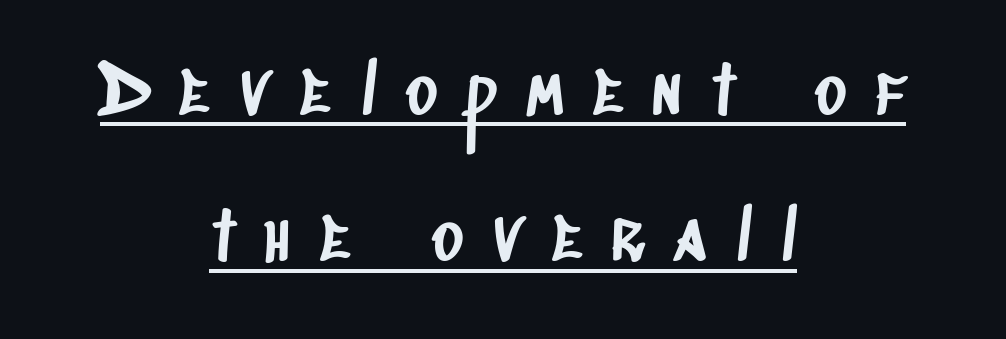
Q: Is the typeface a serif or a sans-serif typeface? A: Sans-serif.
Q: Is the text underlined? A: Yes.
Q: How is the paragraph aligned? A: Centered.
Q: Is the spacing between letters normal or unusually wide? A: Unusually wide.
Q: Is the spacing between lines tight, normal or loose? A: Loose.
Q: Width (condensed, normal, or wide)? A: Condensed.
Q: Stroke contrast? A: Low.
Q: x-height? A: Large.
Q: Monospaced? A: No.
